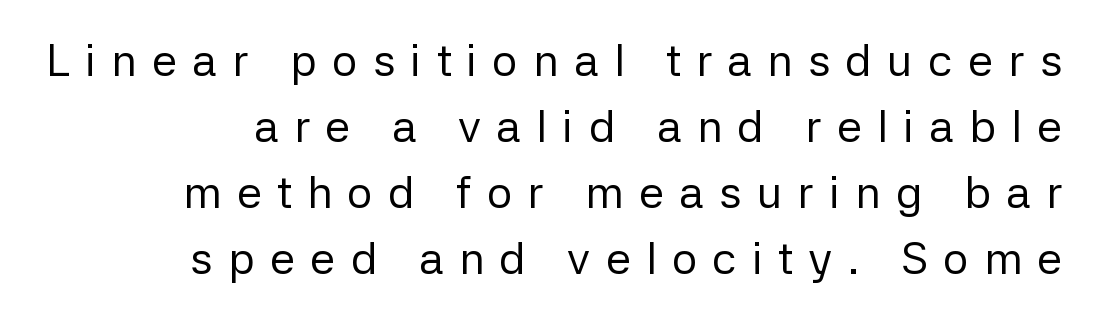
The image shows 45 px regular-weight sans-serif type, upright; set right-aligned, normal line spacing (1.47x), unusually wide letter spacing (+0.34 em), not underlined; low stroke contrast and a medium x-height.
